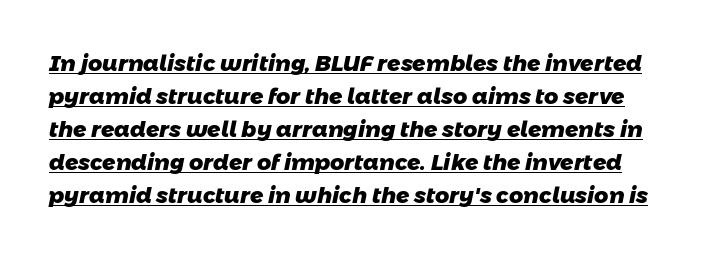
Q: Is the text bold? A: Yes.
Q: Is the text underlined? A: Yes.
Q: Is the spacing between letters normal or unusually wide? A: Normal.
Q: Is the spacing between lines tight, normal or loose? A: Normal.
